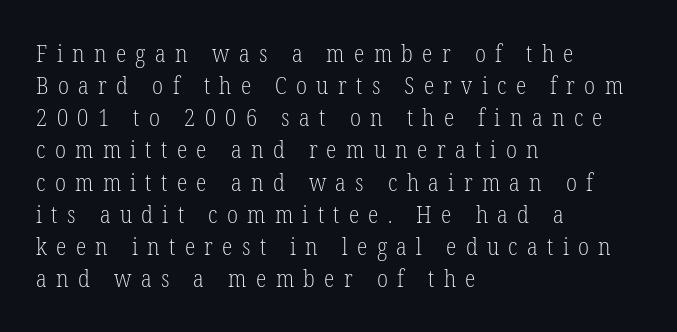
The image shows 24 px text type, upright; set left-aligned, normal line spacing (1.34x), unusually wide letter spacing (+0.39 em), not underlined.
